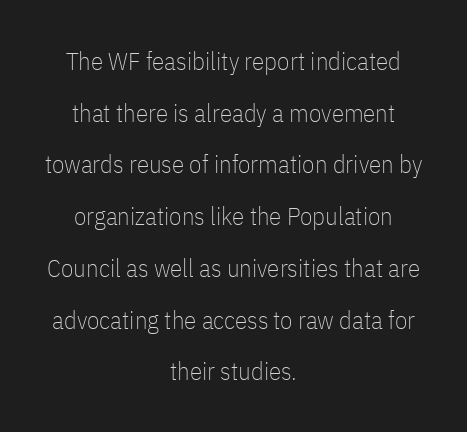
Interline gaps are noticeably wide in this sample. The rag falls on both sides of this text block equally. This is not heavy type; no bold has been used. This rendering features lettering with no underline.
